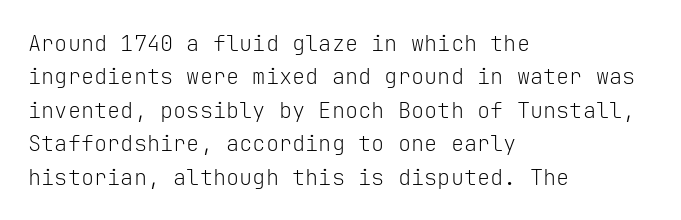
{"italic": "no", "bold": "no", "underline": "no", "align": "left", "line_spacing": "normal", "line_spacing_ratio": 1.52, "letter_spacing": "normal", "letter_spacing_em": 0.0, "glyph_px": 22}
